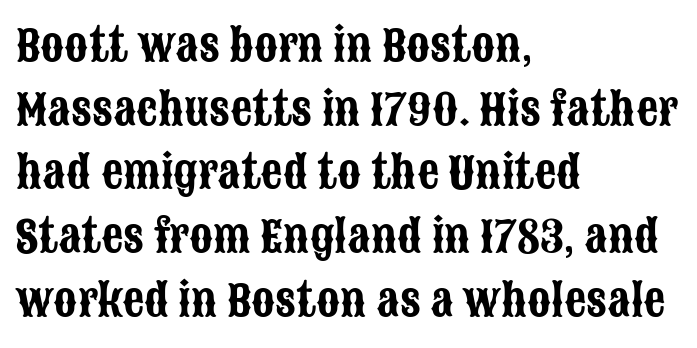
Q: Is the text italic (slanted)? A: No, it is upright.
Q: Is the typeface a serif or a sans-serif typeface? A: Sans-serif.
Q: Is the text underlined? A: No.
Q: How is the paragraph aligned? A: Left-aligned.
Q: Is the spacing between letters normal or unusually wide? A: Normal.
Q: Is the spacing between lines tight, normal or loose? A: Normal.
Q: Width (condensed, normal, or wide)? A: Condensed.
Q: Stroke contrast? A: Low.
Q: x-height? A: Large.
Q: Monospaced? A: No.
